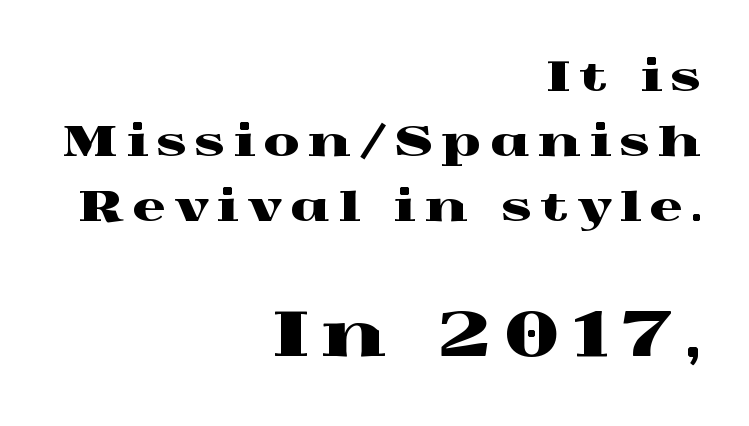
Q: Is the text italic (slanted)? A: No, it is upright.
Q: Is the typeface a serif or a sans-serif typeface? A: Serif.
Q: Is the text underlined? A: No.
Q: How is the paragraph aligned? A: Right-aligned.
Q: Is the spacing between letters normal or unusually wide? A: Unusually wide.
Q: Is the spacing between lines tight, normal or loose? A: Normal.
Q: Which block of text is set in a larger size, the first (top) or the second (bottom)? A: The second (bottom) one.
Q: Width (condensed, normal, or wide)? A: Wide.
Q: x-height? A: Medium.
Q: Monospaced? A: No.
